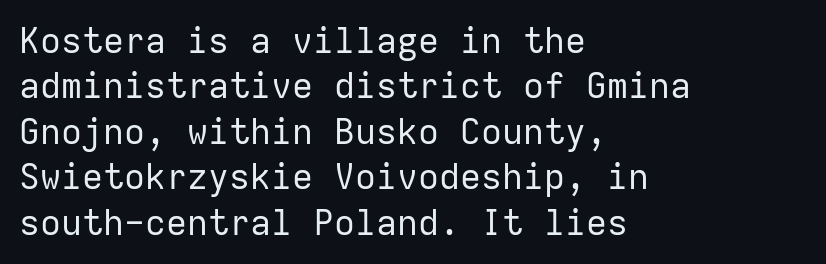
Nothing sits at the stroke ends, so this counts as sans-serif. No word sits above an underline. Heaviness? Minimal to ordinary, like unemphasized prose. The vertical gap from one line to the next is medium. Line beginnings align vertically; line endings do not.
